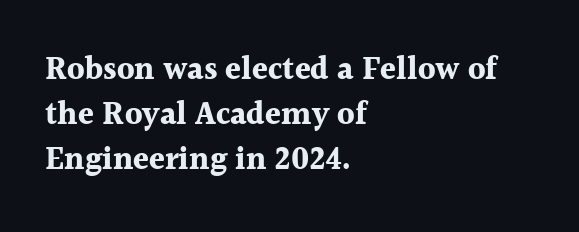
The strokes are fattened all the way to bold. Glyph-to-glyph distance matches everyday printed text. The block of text has a typical density, with ordinary space between rows. The rendering uses natural spacing where letterforms have individual widths. The letters carry serifs — small finishing strokes at the ends of their stems. Letters rest on an invisible, unmarked baseline.
